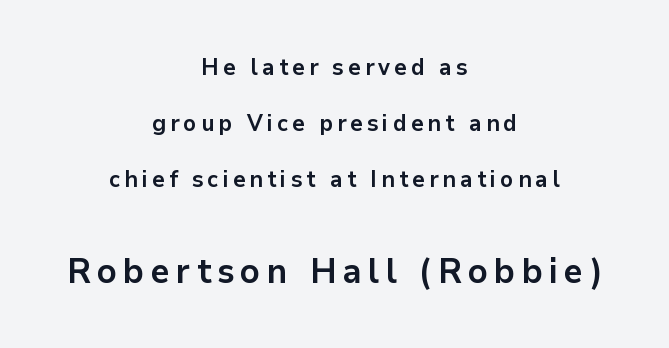
The image shows 35 px bold sans-serif type, upright; set centered, loose line spacing (2.44x), not underlined; the second (bottom) block is 1.52x larger; low stroke contrast and a medium x-height.
